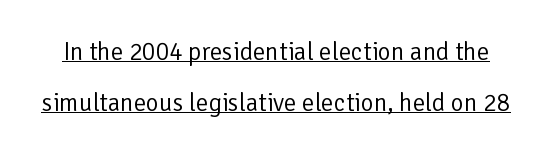
{"italic": "no", "bold": "no", "underline": "yes", "line_spacing": "loose", "line_spacing_ratio": 2.05, "letter_spacing": "normal", "letter_spacing_em": 0.0, "glyph_px": 25}
